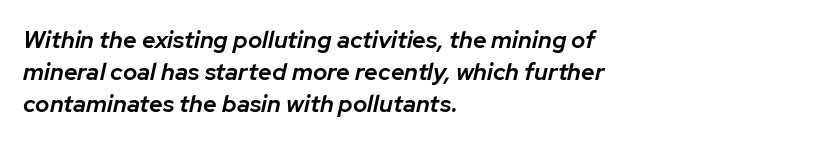
Bold? Not quite — semibold, heavier than regular but stopping short. Characters follow at the spacing the type designer built in. These lines are set flush left with a ragged right edge. Is there much room between lines? A standard amount, neither cramped nor airy. Italic: yes, the glyphs are oblique.
